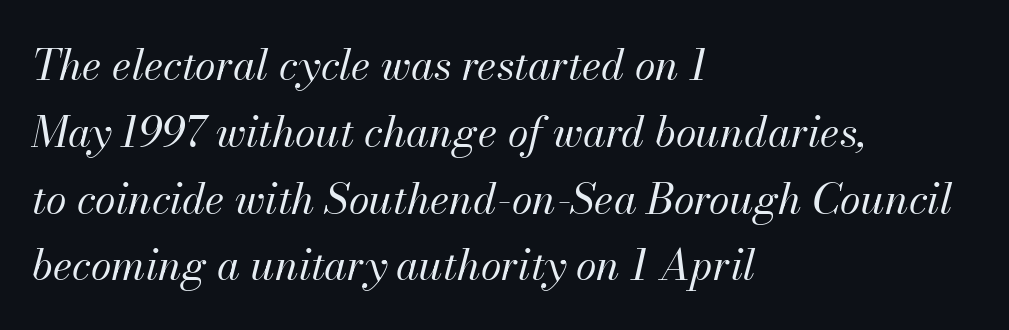
Between one letter and the next there's only the usual sliver of space. Glance below the letters and you will spot only blank space. Caption: multi-line text, flush left, ragged right. Compared with ordinary roman type, these characters are visibly tilted. Compared with typical paragraphs, the rows here are spaced about the same. Stroke thickness stays within the range of a standard reading face or lighter.
